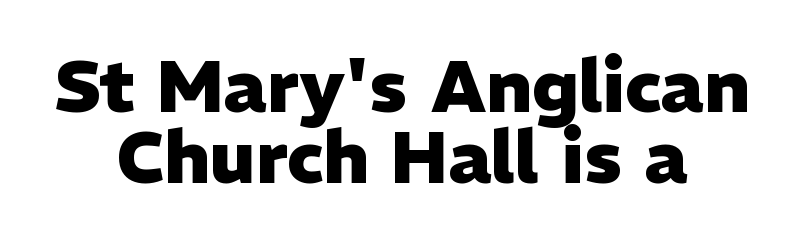
{"serif": "no", "italic": "no", "bold": "yes", "weight": "heavy", "width": "normal", "stroke_contrast": "low", "x_height": "medium", "monospaced": "no", "underline": "no", "align": "center", "line_spacing": "tight", "line_spacing_ratio": 0.97, "letter_spacing": "normal", "letter_spacing_em": 0.0, "glyph_px": 73}
